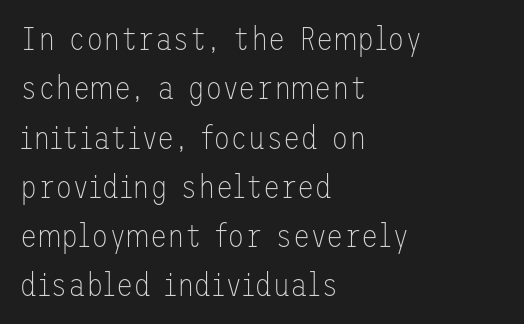
Interline gaps are of average width in this sample. I'd call this a sans setting — the letters go barefoot. The letters look calm and open, with moderate or lighter stems. This sample uses an upright cut, with every glyph sitting square on the baseline.
